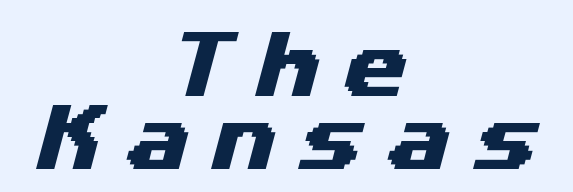
The image shows 73 px wide sans-serif type; set centered, tight line spacing (1.0x), unusually wide letter spacing (+0.32 em), not underlined; medium stroke contrast and a medium x-height.
